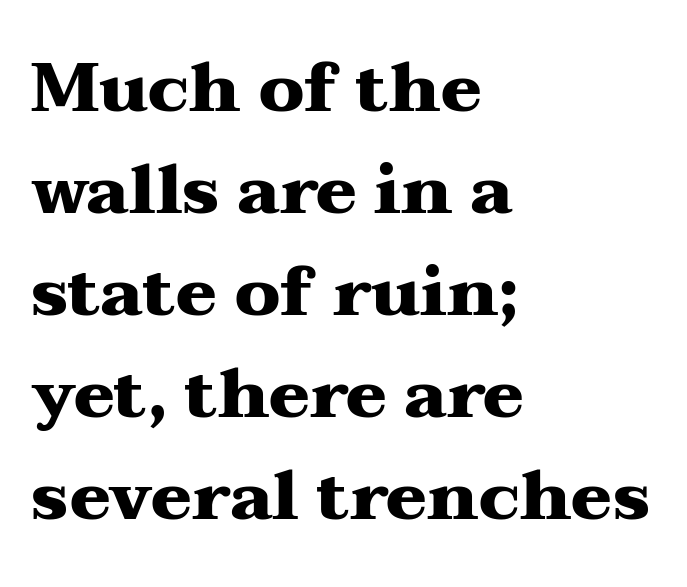
{"serif": "yes", "italic": "no", "bold": "yes", "weight": "heavy", "width": "wide", "stroke_contrast": "medium", "x_height": "medium", "monospaced": "no", "underline": "no", "align": "left", "line_spacing": "normal", "line_spacing_ratio": 1.5, "letter_spacing": "normal", "letter_spacing_em": 0.0, "glyph_px": 68}
